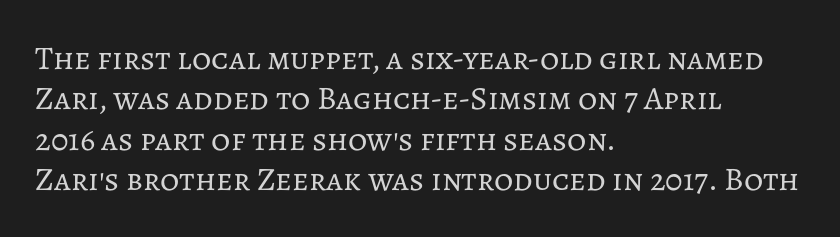
The image shows 33 px regular-weight type, upright; set left-aligned, line spacing 1.22x, normal letter spacing, not underlined; low stroke contrast and a medium x-height.
